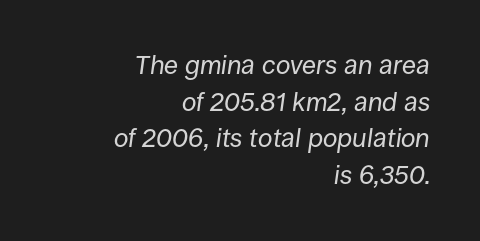
The image shows 26 px text type, italic (leaning right); set right-aligned, normal line spacing (1.41x), normal letter spacing, not underlined.
